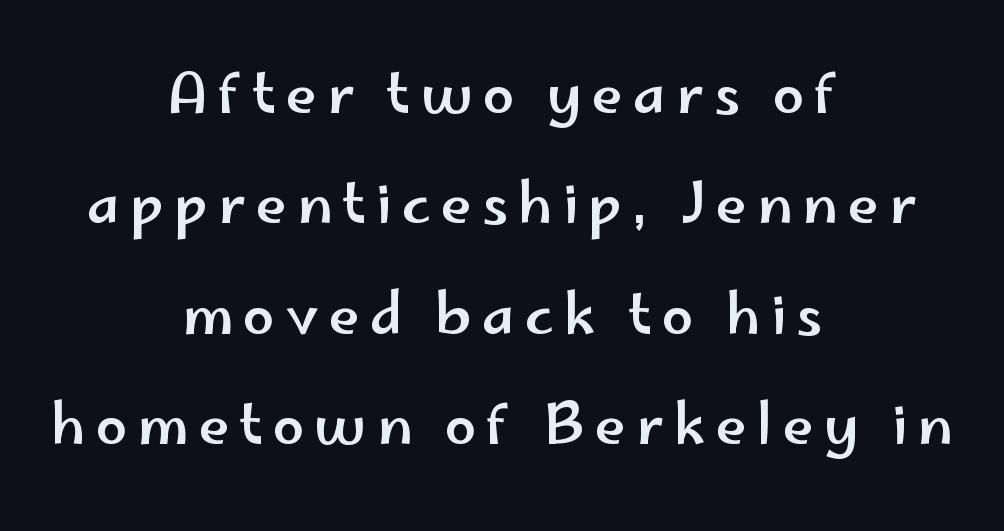
{"serif": "no", "italic": "no", "width": "wide", "stroke_contrast": "low", "x_height": "small", "monospaced": "no", "underline": "no", "align": "center", "line_spacing": "loose", "line_spacing_ratio": 1.97, "glyph_px": 56}
